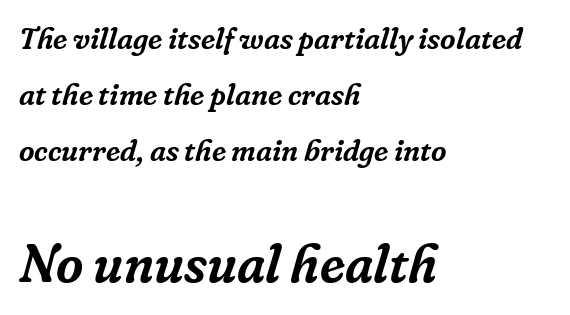
{"serif": "yes", "italic": "yes", "lean": "right", "slant_degrees": 16, "width": "normal", "stroke_contrast": "low", "x_height": "medium", "monospaced": "no", "underline": "no", "align": "left", "line_spacing_ratio": 1.87, "letter_spacing": "normal", "letter_spacing_em": 0.0, "larger_block": "second", "size_ratio": 1.77, "glyph_px": 53}
